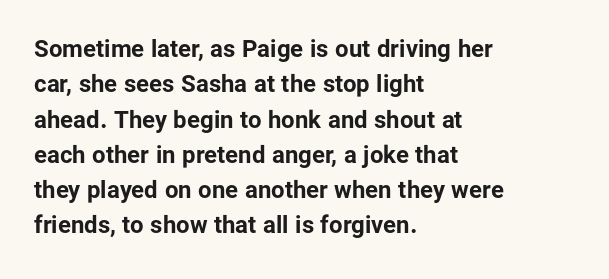
The image shows 24 px bold type, upright; set left-aligned, normal line spacing (1.47x), normal letter spacing, not underlined.
